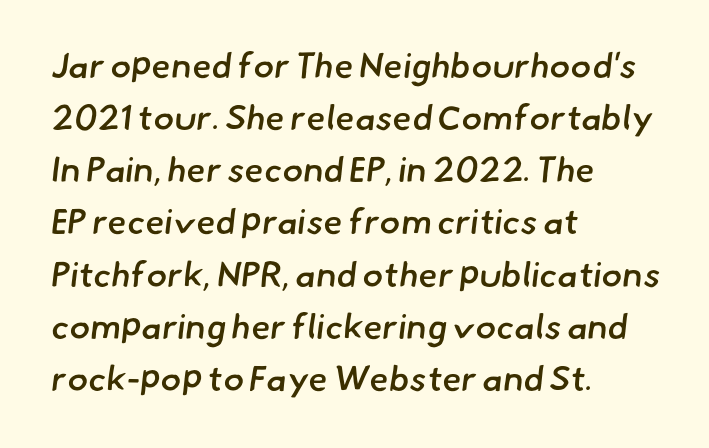
The image shows 35 px semibold sans-serif type; set left-aligned, normal line spacing (1.49x), normal letter spacing, not underlined; low stroke contrast and a small x-height.
